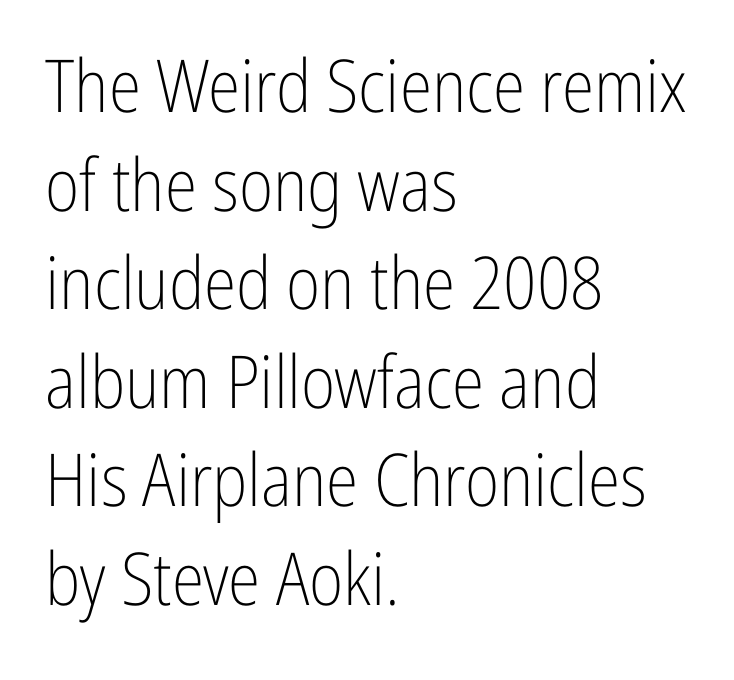
The image shows 73 px light, condensed sans-serif type, upright; set left-aligned, normal line spacing (1.35x), normal letter spacing, not underlined; low stroke contrast and a medium x-height.
